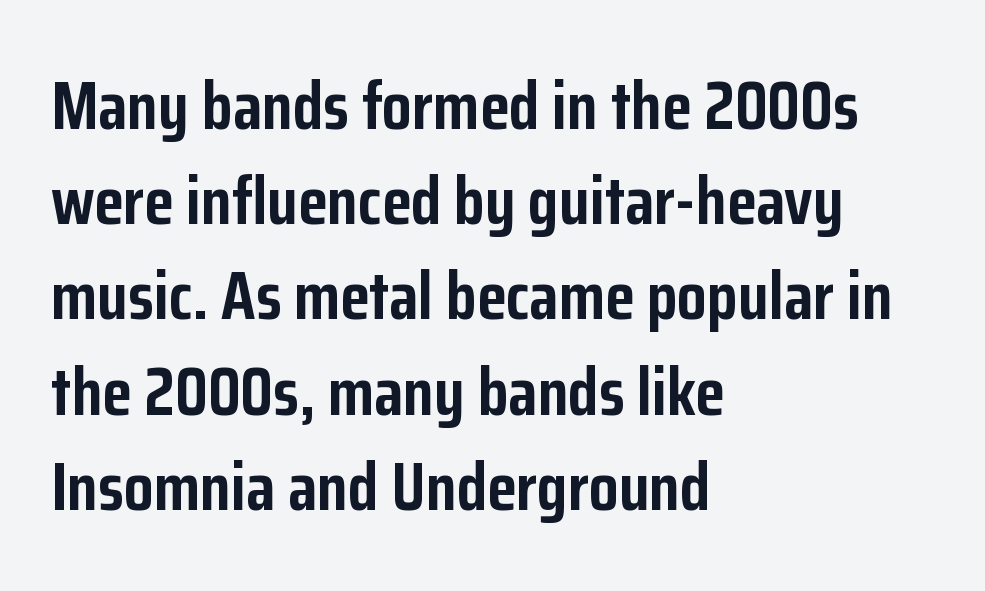
A typesetter would call this proportional, since set widths differ per character. The lettering holds an erect, upright posture throughout. This sample keeps an unexceptional amount of space between lines. Characters follow at the spacing the type designer built in. In terms of weight, the rendering is a true, heavy bold.
